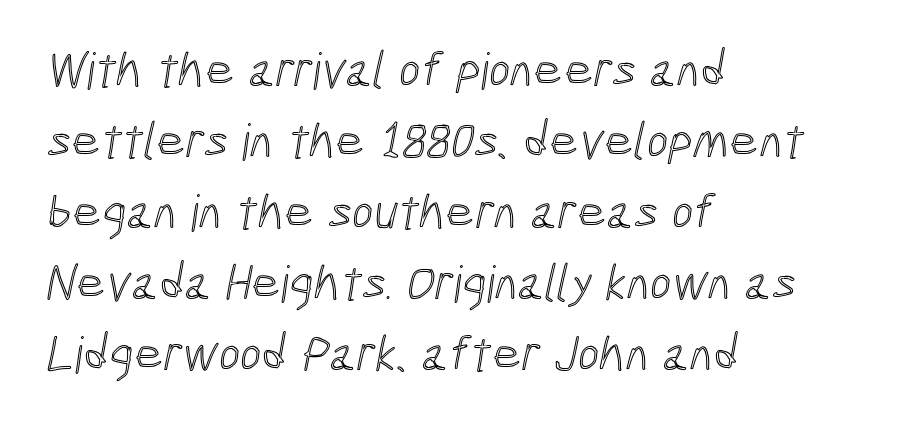
The image shows 51 px condensed type; set left-aligned, normal line spacing (1.39x), normal letter spacing, not underlined; a medium x-height.
